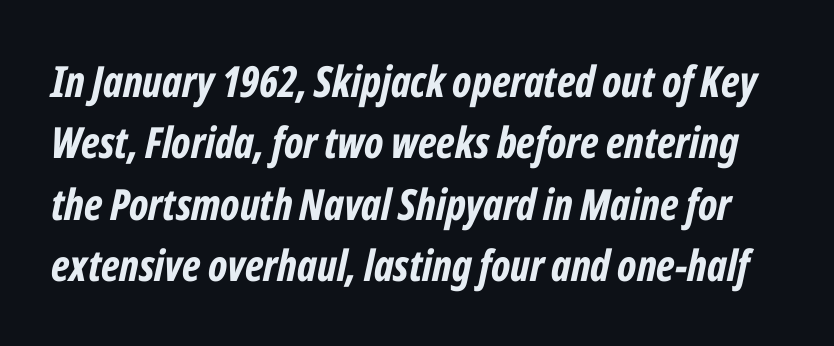
Q: Is the text bold? A: Yes.
Q: Is the text italic (slanted)? A: Yes, it leans right by about 12 degrees.
Q: Is the text underlined? A: No.
Q: Is the spacing between letters normal or unusually wide? A: Normal.
Q: Is the spacing between lines tight, normal or loose? A: Normal.
Q: Width (condensed, normal, or wide)? A: Condensed.
Q: Stroke contrast? A: Low.
Q: x-height? A: Medium.
Q: Monospaced? A: No.
